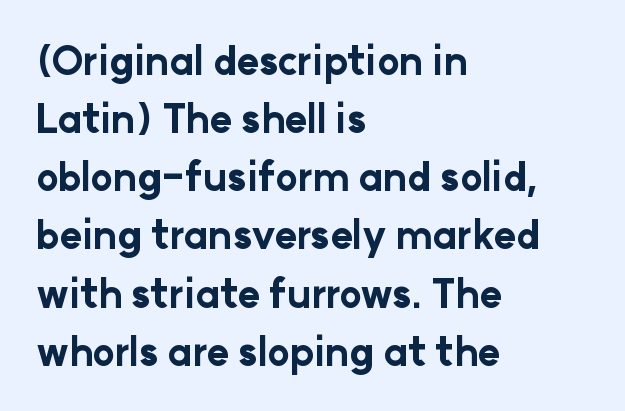
Q: Is the text bold? A: Yes.
Q: Is the text italic (slanted)? A: No, it is upright.
Q: Is the typeface a serif or a sans-serif typeface? A: Sans-serif.
Q: Is the text underlined? A: No.
Q: How is the paragraph aligned? A: Left-aligned.
Q: Is the spacing between letters normal or unusually wide? A: Normal.
Q: Is the spacing between lines tight, normal or loose? A: Normal.
Q: Width (condensed, normal, or wide)? A: Normal.
Q: Stroke contrast? A: Low.
Q: x-height? A: Medium.
Q: Monospaced? A: No.
